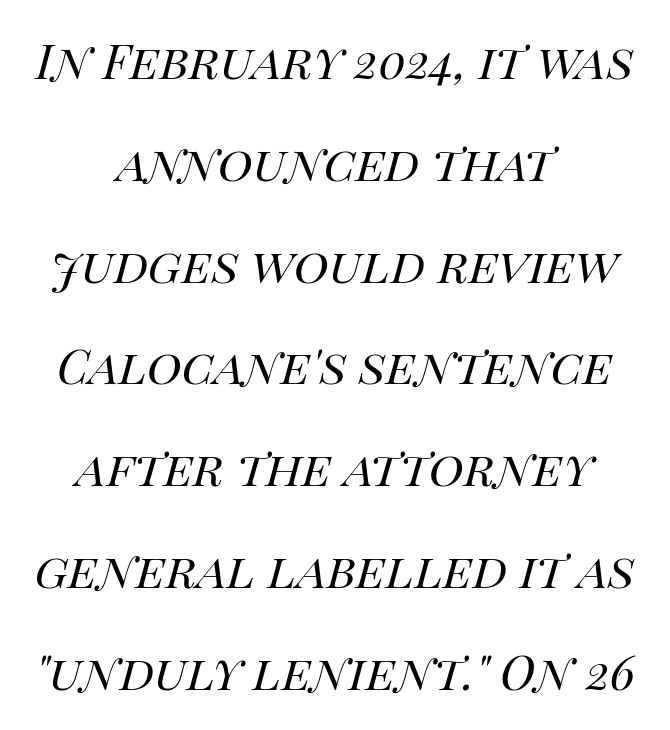
Q: Is the text bold? A: No.
Q: Is the text italic (slanted)? A: Yes, it leans right by about 14 degrees.
Q: Is the text underlined? A: No.
Q: How is the paragraph aligned? A: Centered.
Q: Is the spacing between letters normal or unusually wide? A: Normal.
Q: Is the spacing between lines tight, normal or loose? A: Loose.
Q: Width (condensed, normal, or wide)? A: Normal.
Q: Stroke contrast? A: High.
Q: x-height? A: Large.
Q: Monospaced? A: No.
